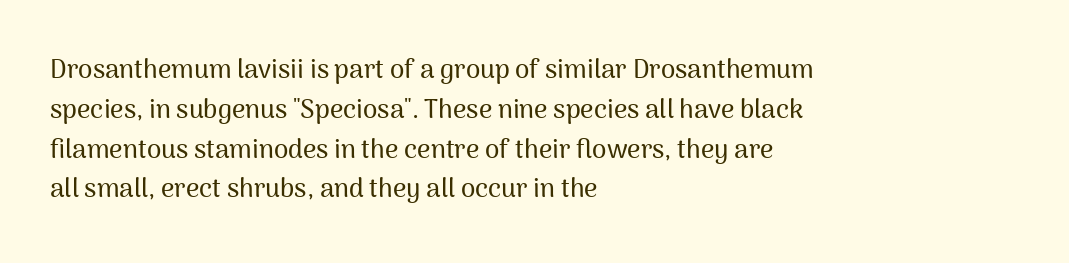
{"italic": "no", "underline": "no", "align": "left", "line_spacing": "normal", "line_spacing_ratio": 1.53, "letter_spacing": "normal", "letter_spacing_em": 0.0, "glyph_px": 26}
